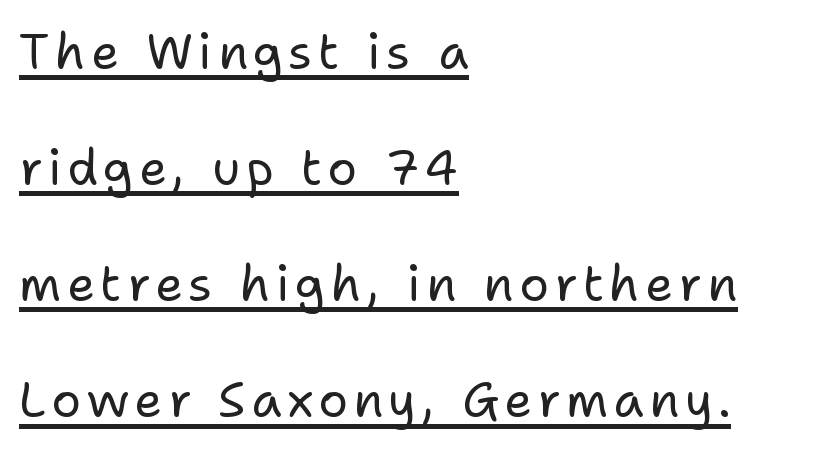
The image shows 49 px regular-weight sans-serif type, upright; set left-aligned, loose line spacing (2.37x), underlined; low stroke contrast and a medium x-height.
